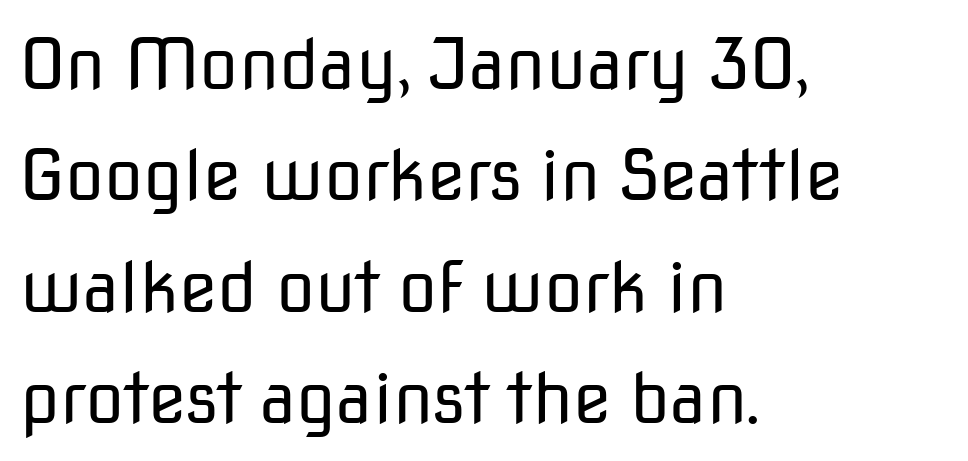
The image shows 70 px regular-weight sans-serif type, upright; set left-aligned, normal line spacing (1.59x), normal letter spacing, not underlined; low stroke contrast and a medium x-height.
